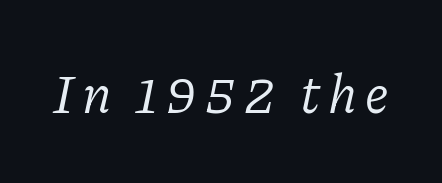
The image shows 54 px light serif type, italic (leaning right); set not underlined; low stroke contrast and a medium x-height.
